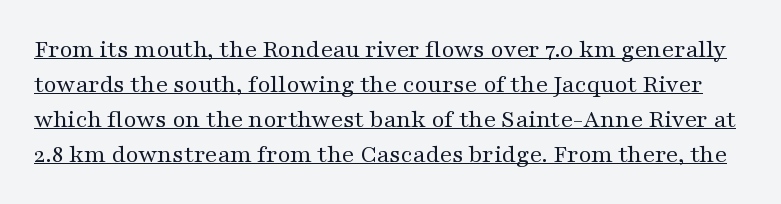
In terms of posture, this sample is upright. Between one letter and the next there's only the usual sliver of space. Regarding leading, the lines here are spaced in the standard way. Is the stroke heavy? The answer is a plain regular-or-lighter. Glance below the letters and you will spot a drawn line.
